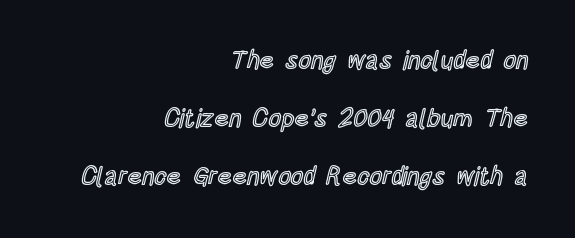
Q: Is the text italic (slanted)? A: Yes.
Q: Is the text underlined? A: No.
Q: How is the paragraph aligned? A: Right-aligned.
Q: Is the spacing between letters normal or unusually wide? A: Normal.
Q: Is the spacing between lines tight, normal or loose? A: Loose.
